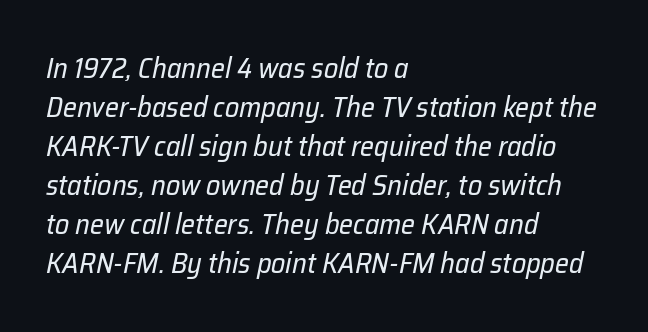
The image shows 28 px regular-weight type, italic (leaning right); set left-aligned, normal line spacing (1.39x), normal letter spacing, not underlined; low stroke contrast and a medium x-height.
